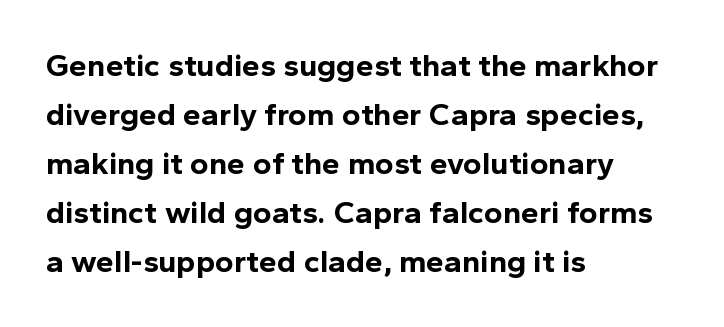
{"serif": "no", "italic": "no", "bold": "yes", "weight": "bold", "width": "normal", "x_height": "medium", "monospaced": "no", "underline": "no", "align": "left", "line_spacing": "normal", "line_spacing_ratio": 1.53, "letter_spacing": "normal", "letter_spacing_em": 0.0, "glyph_px": 32}
